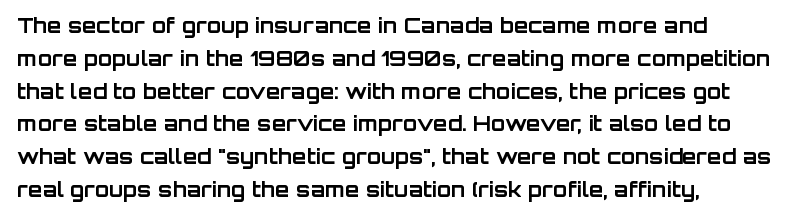
The area under the type is left untouched. This is the regular roman posture of the typeface. Each new line begins a customary step beneath the previous one. The letters are bold, with thick, heavy strokes. The horizontal fit of the characters is conventional and even.
